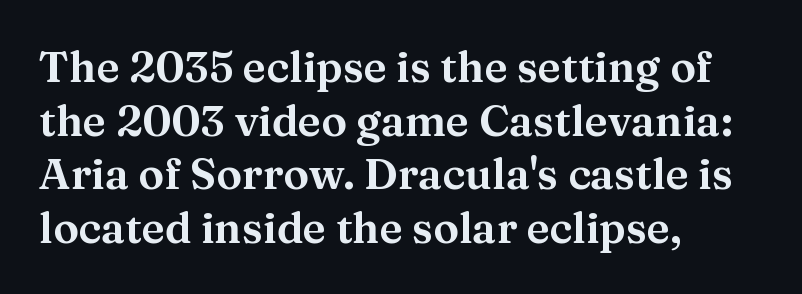
The image shows 43 px serif type, upright; set left-aligned, normal line spacing (1.25x), normal letter spacing, not underlined; medium stroke contrast and a medium x-height.
